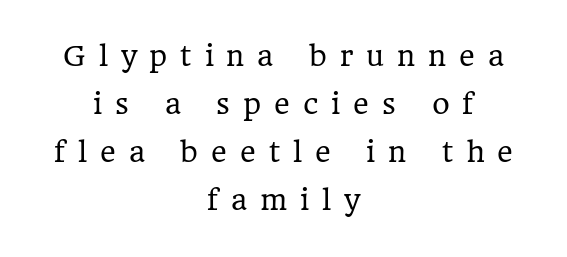
Horizontally, the lines are justified to the midpoint only. Spacing between characters has been opened up far beyond the box default. This reads as an unemphasized weight, regular at the heaviest. Plain, unruled lines of type. Posture: upright roman.
